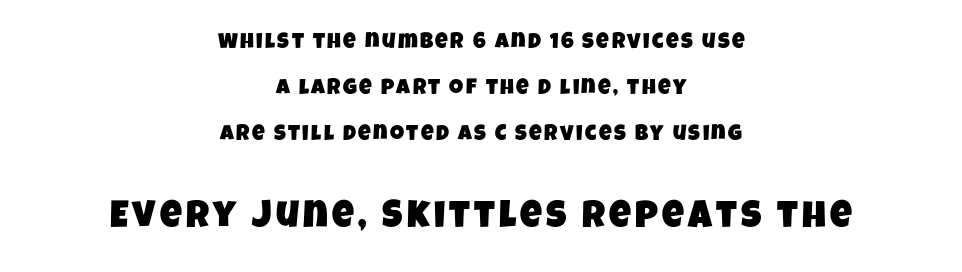
{"serif": "no", "width": "condensed", "stroke_contrast": "low", "x_height": "large", "monospaced": "no", "underline": "no", "align": "center", "line_spacing": "loose", "line_spacing_ratio": 2.09, "larger_block": "second", "size_ratio": 1.73, "glyph_px": 38}
